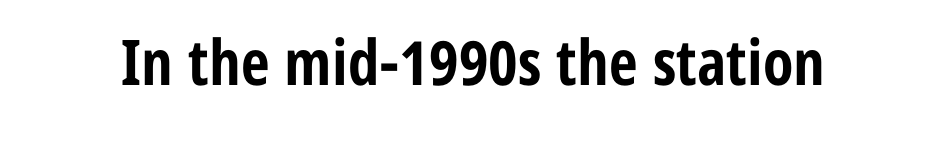
Q: Is the text bold? A: Yes.
Q: Is the text italic (slanted)? A: No, it is upright.
Q: Is the typeface a serif or a sans-serif typeface? A: Sans-serif.
Q: Is the text underlined? A: No.
Q: Is the spacing between letters normal or unusually wide? A: Normal.
Q: Width (condensed, normal, or wide)? A: Condensed.
Q: Stroke contrast? A: Low.
Q: x-height? A: Medium.
Q: Monospaced? A: No.
